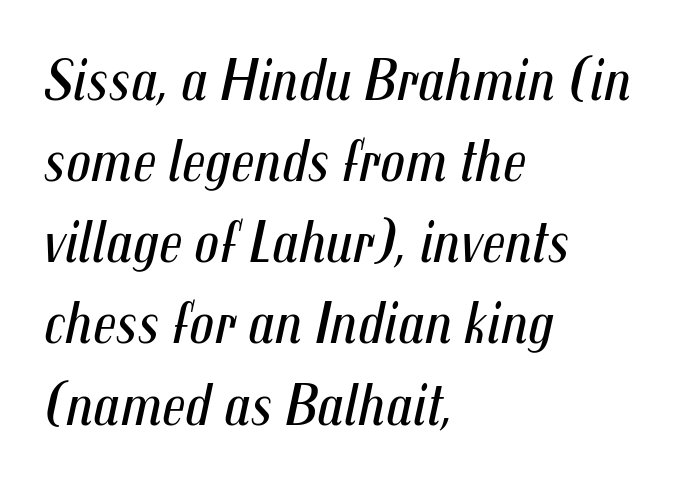
Q: Is the text bold? A: No.
Q: Is the text italic (slanted)? A: Yes, it leans right by about 12 degrees.
Q: Is the text underlined? A: No.
Q: How is the paragraph aligned? A: Left-aligned.
Q: Is the spacing between letters normal or unusually wide? A: Normal.
Q: Is the spacing between lines tight, normal or loose? A: Normal.
Q: Width (condensed, normal, or wide)? A: Condensed.
Q: Stroke contrast? A: Medium.
Q: x-height? A: Medium.
Q: Monospaced? A: No.
